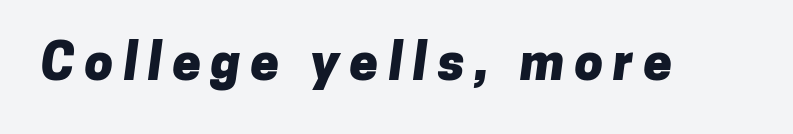
The image shows 51 px heavy sans-serif type; set unusually wide letter spacing (+0.2 em), not underlined; low stroke contrast and a medium x-height.
